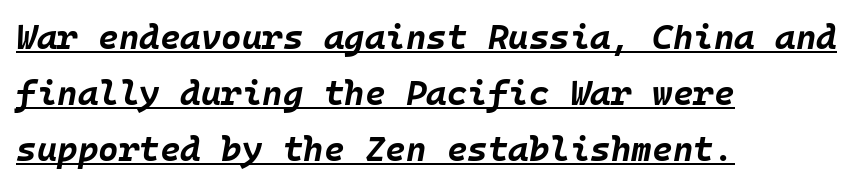
Q: Is the text bold? A: Yes.
Q: Is the text italic (slanted)? A: Yes, it leans right by about 10 degrees.
Q: Is the text underlined? A: Yes.
Q: How is the paragraph aligned? A: Left-aligned.
Q: Is the spacing between letters normal or unusually wide? A: Normal.
Q: Is the spacing between lines tight, normal or loose? A: Normal.
Q: Width (condensed, normal, or wide)? A: Normal.
Q: Stroke contrast? A: Low.
Q: x-height? A: Large.
